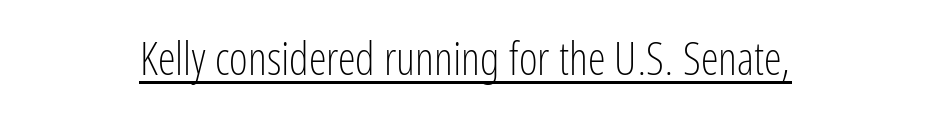
Q: Is the text bold? A: No.
Q: Is the text italic (slanted)? A: No, it is upright.
Q: Is the typeface a serif or a sans-serif typeface? A: Sans-serif.
Q: Is the text underlined? A: Yes.
Q: How is the paragraph aligned? A: Centered.
Q: Is the spacing between letters normal or unusually wide? A: Normal.
Q: Width (condensed, normal, or wide)? A: Condensed.
Q: Stroke contrast? A: Low.
Q: x-height? A: Medium.
Q: Monospaced? A: No.
